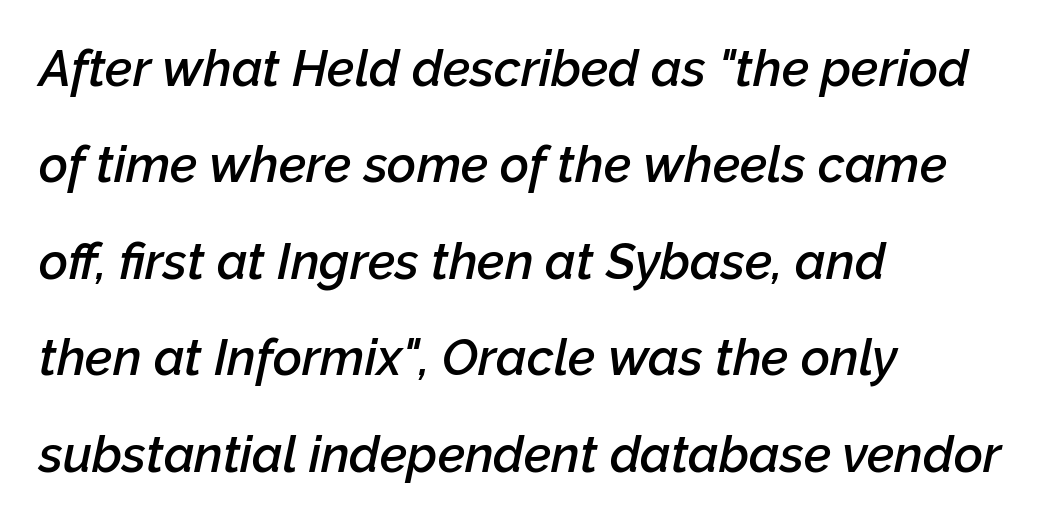
The image shows 50 px semibold type, italic (leaning right); set left-aligned, loose line spacing (1.93x), normal letter spacing, not underlined; low stroke contrast and a medium x-height.
